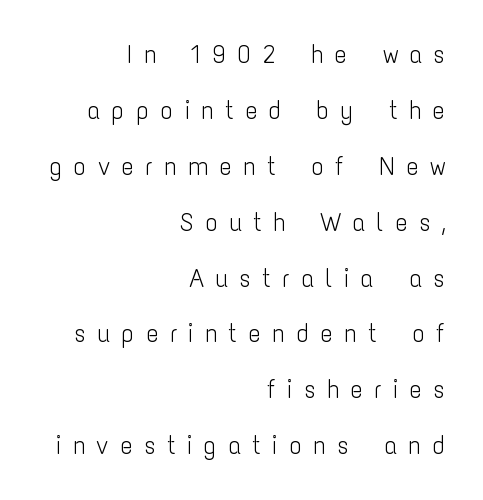
Vertical spacing — loose. The words here are not underlined. The face looks like a standard text weight, possibly lighter. The horizontal fit of the characters is loose and conspicuously gappy. Is the block centered? No — it sits flush against the right margin.
